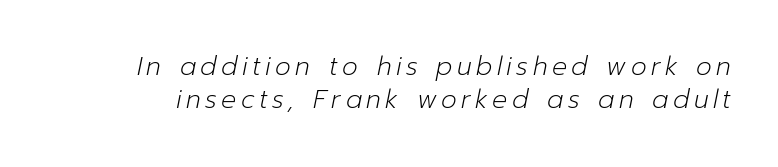
The image shows 25 px text type, italic (leaning right); set normal line spacing (1.33x), not underlined.
